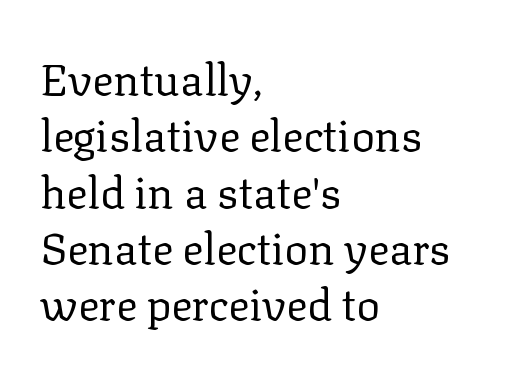
Tracking here is standard; glyphs follow each other at the usual distance. Line beginnings align vertically; line endings do not. Leading matches the norm, producing a regular column. Posture: vertical.
